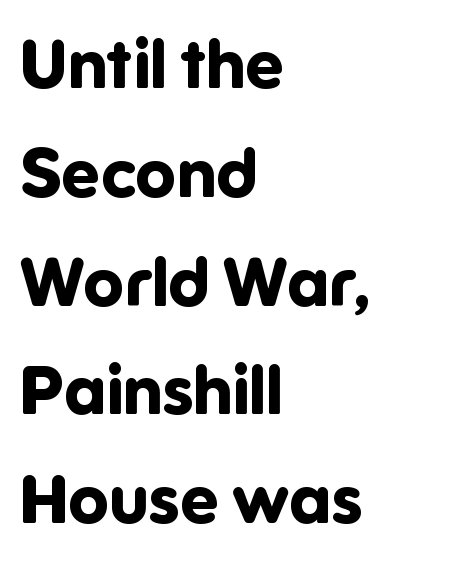
Q: Is the text bold? A: Yes.
Q: Is the text italic (slanted)? A: No, it is upright.
Q: Is the typeface a serif or a sans-serif typeface? A: Sans-serif.
Q: Is the text underlined? A: No.
Q: How is the paragraph aligned? A: Left-aligned.
Q: Is the spacing between letters normal or unusually wide? A: Normal.
Q: Is the spacing between lines tight, normal or loose? A: Normal.
Q: Width (condensed, normal, or wide)? A: Normal.
Q: Stroke contrast? A: Low.
Q: x-height? A: Medium.
Q: Monospaced? A: No.
